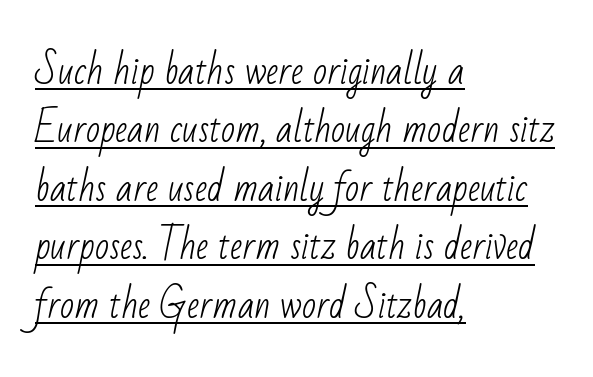
Q: Is the text bold? A: No.
Q: Is the typeface a serif or a sans-serif typeface? A: Sans-serif.
Q: Is the text underlined? A: Yes.
Q: How is the paragraph aligned? A: Left-aligned.
Q: Is the spacing between letters normal or unusually wide? A: Normal.
Q: Is the spacing between lines tight, normal or loose? A: Normal.
Q: Width (condensed, normal, or wide)? A: Condensed.
Q: Stroke contrast? A: Low.
Q: x-height? A: Small.
Q: Monospaced? A: No.
